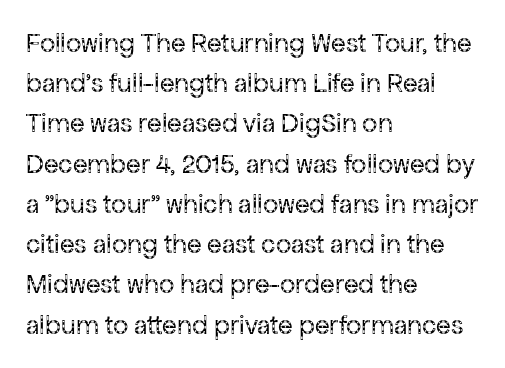
The paragraph shown leans on its left margin. Has an underline been added? It has not. The font's upright variant was chosen for this text. The cut favours lightness, reaching ordinary text weight at its darkest.
